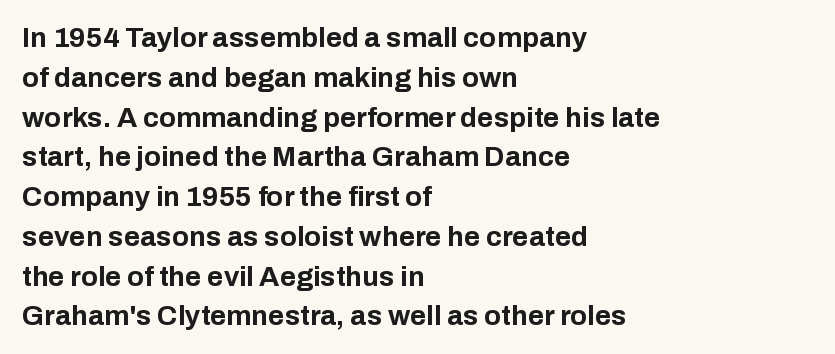
The image shows 28 px bold sans-serif type, upright; set left-aligned, normal line spacing (1.42x), normal letter spacing, not underlined; low stroke contrast and a medium x-height.
